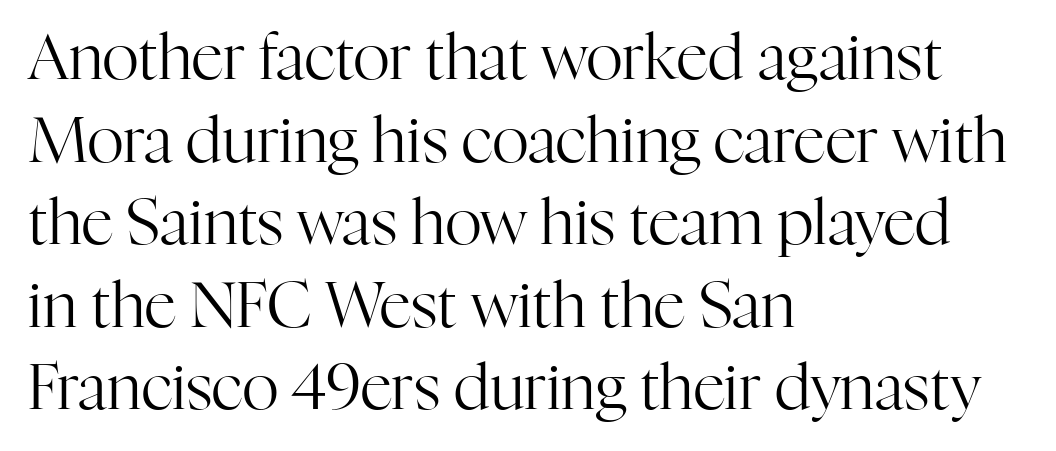
The image shows 63 px regular-weight serif type, upright; set left-aligned, normal line spacing (1.31x), normal letter spacing, not underlined; high stroke contrast and a medium x-height.
